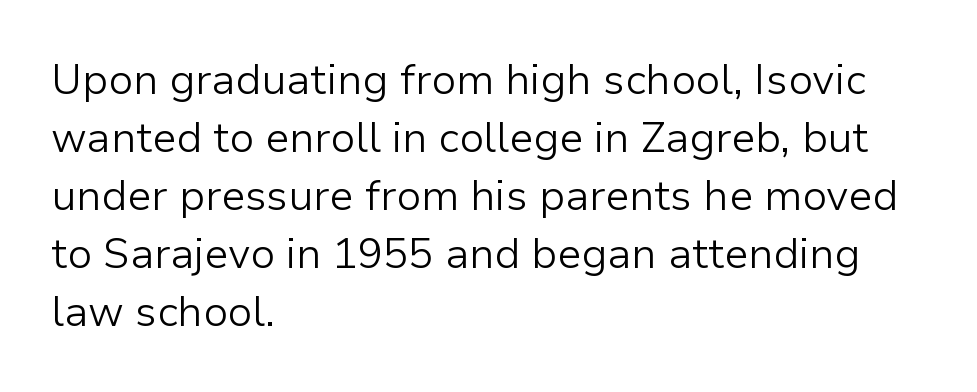
{"serif": "no", "italic": "no", "bold": "no", "weight": "light", "width": "normal", "stroke_contrast": "low", "x_height": "medium", "monospaced": "no", "underline": "no", "align": "left", "line_spacing": "normal", "line_spacing_ratio": 1.38, "letter_spacing": "normal", "letter_spacing_em": 0.0, "glyph_px": 42}
